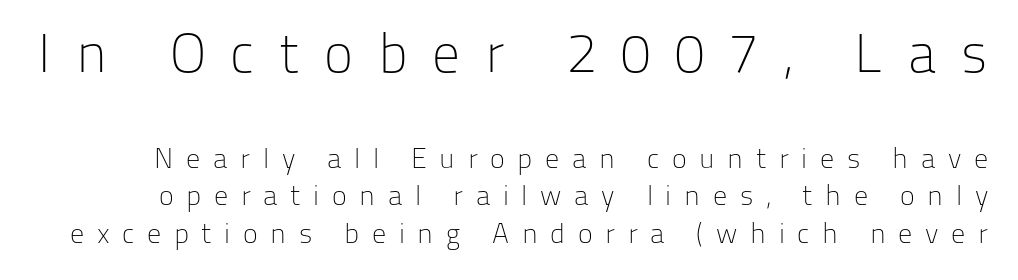
The passage shown begins with its larger block and ends with its smaller one. The passage shown stacks its lines at a standard gap. Characters remain perfectly vertical along every line. The weight tops out at a normal text grade.
